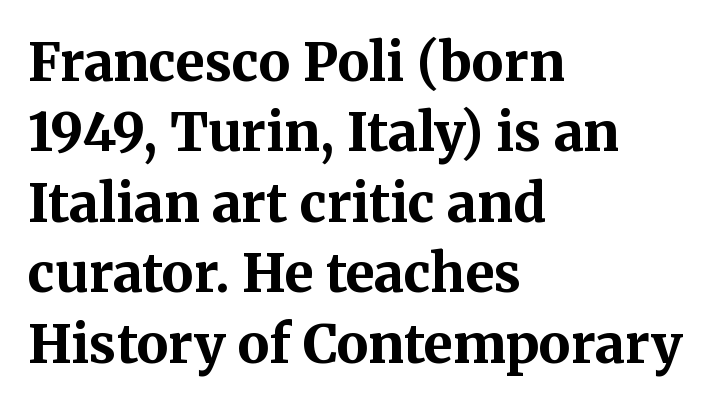
Q: Is the text bold? A: Yes.
Q: Is the text italic (slanted)? A: No, it is upright.
Q: Is the typeface a serif or a sans-serif typeface? A: Serif.
Q: Is the text underlined? A: No.
Q: How is the paragraph aligned? A: Left-aligned.
Q: Is the spacing between letters normal or unusually wide? A: Normal.
Q: Is the spacing between lines tight, normal or loose? A: Normal.
Q: Width (condensed, normal, or wide)? A: Normal.
Q: Stroke contrast? A: Medium.
Q: x-height? A: Medium.
Q: Monospaced? A: No.
